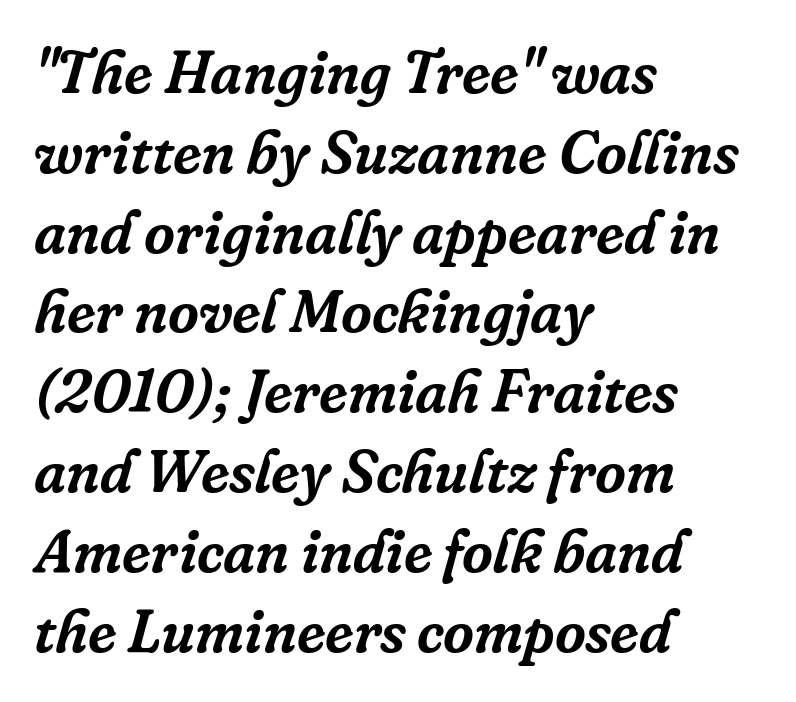
Q: Is the text italic (slanted)? A: Yes, it leans right by about 16 degrees.
Q: Is the typeface a serif or a sans-serif typeface? A: Serif.
Q: Is the text underlined? A: No.
Q: How is the paragraph aligned? A: Left-aligned.
Q: Is the spacing between letters normal or unusually wide? A: Normal.
Q: Is the spacing between lines tight, normal or loose? A: Normal.
Q: Width (condensed, normal, or wide)? A: Normal.
Q: Stroke contrast? A: Low.
Q: x-height? A: Medium.
Q: Monospaced? A: No.
